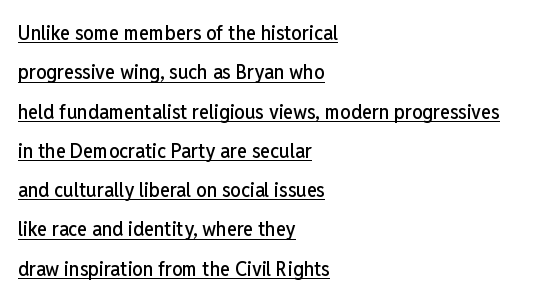
Italic: no, the glyphs are upright roman. The rag falls on the right side of this text block. The face used here is rendered with its standard letterfit. Every word sits above its own underline.
